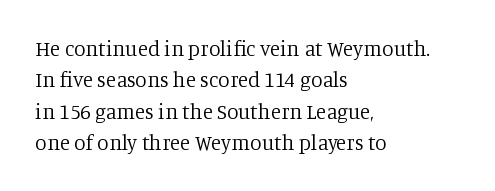
{"italic": "no", "bold": "no", "underline": "no", "align": "left", "line_spacing": "normal", "line_spacing_ratio": 1.5, "letter_spacing": "normal", "letter_spacing_em": 0.0, "glyph_px": 21}
